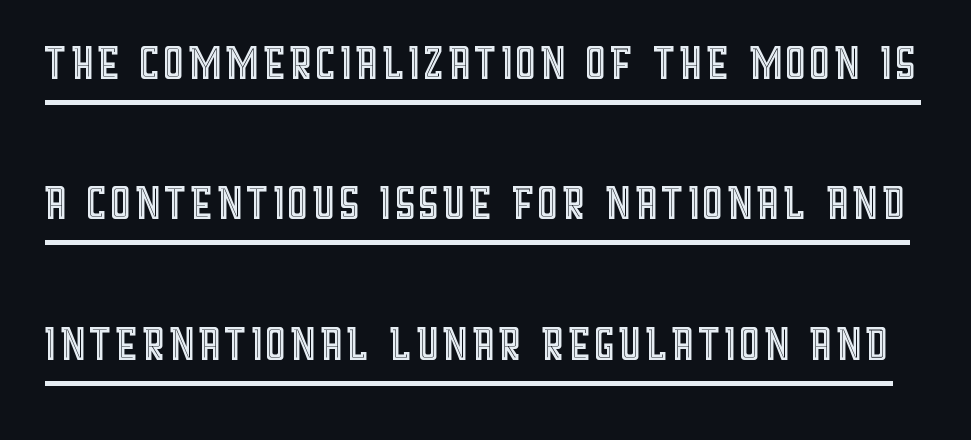
The image shows 61 px condensed type, upright; set loose line spacing (2.3x), normal letter spacing, underlined; a large x-height.
